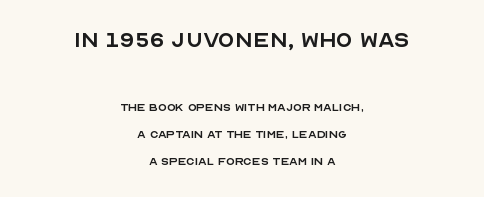
Q: Is the text bold? A: No.
Q: Is the text italic (slanted)? A: No, it is upright.
Q: Is the text underlined? A: No.
Q: How is the paragraph aligned? A: Centered.
Q: Is the spacing between letters normal or unusually wide? A: Normal.
Q: Is the spacing between lines tight, normal or loose? A: Loose.
Q: Which block of text is set in a larger size, the first (top) or the second (bottom)? A: The first (top) one.
